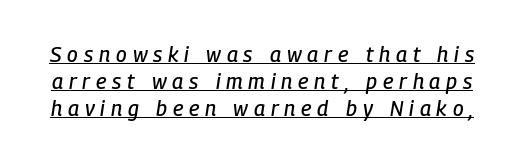
The image shows 21 px text type, italic (leaning right); set normal line spacing (1.29x), unusually wide letter spacing (+0.28 em), underlined.
